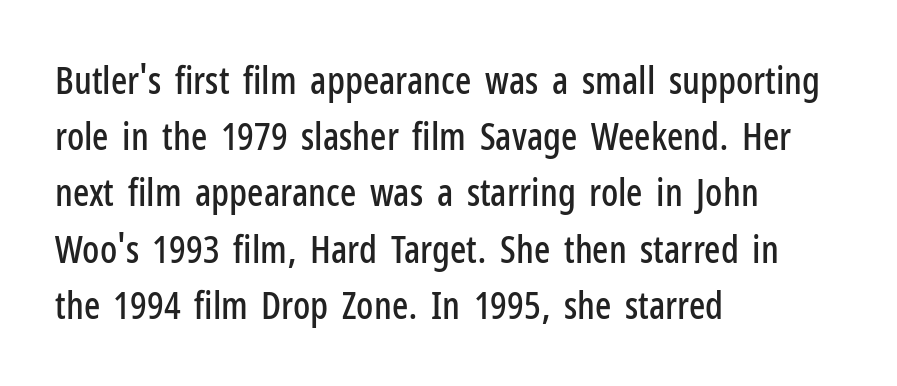
Q: Is the text italic (slanted)? A: No, it is upright.
Q: Is the typeface a serif or a sans-serif typeface? A: Sans-serif.
Q: Is the text underlined? A: No.
Q: How is the paragraph aligned? A: Left-aligned.
Q: Is the spacing between letters normal or unusually wide? A: Normal.
Q: Is the spacing between lines tight, normal or loose? A: Normal.
Q: Width (condensed, normal, or wide)? A: Condensed.
Q: Stroke contrast? A: Low.
Q: x-height? A: Medium.
Q: Monospaced? A: No.
